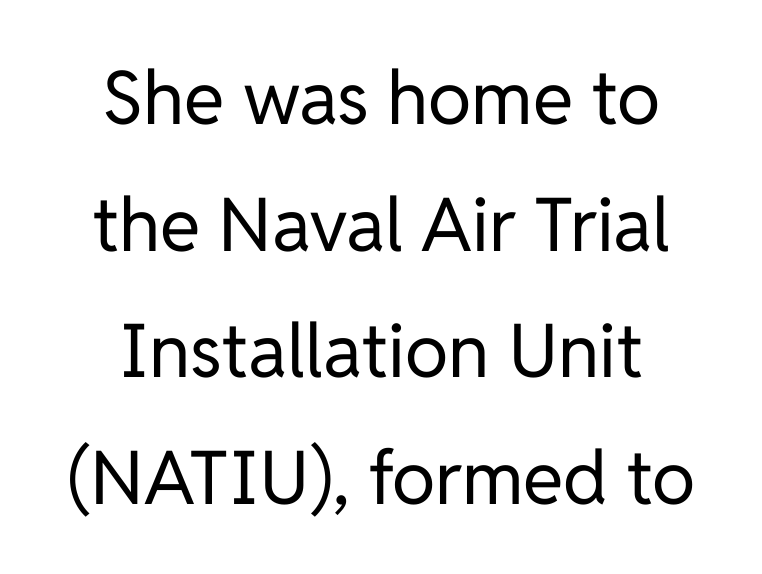
The font family rendered here belongs to the sans-serif group. Reading down the block, each line starts at a different indent, mirrored at its end. In terms of posture, this sample is upright. Weight class: somewhere from thin through regular. There is no visible air inserted between adjacent glyphs.
